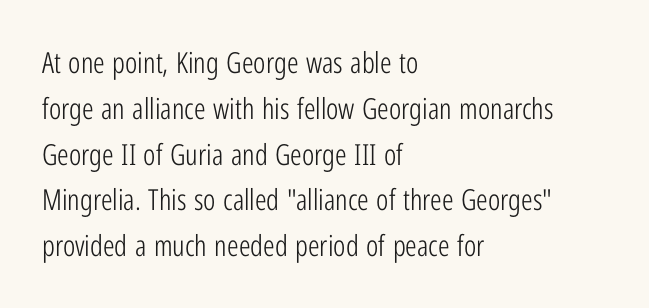
{"serif": "no", "italic": "no", "bold": "no", "weight": "light", "width": "condensed", "stroke_contrast": "low", "x_height": "medium", "monospaced": "no", "underline": "no", "align": "left", "line_spacing": "normal", "line_spacing_ratio": 1.58, "letter_spacing": "normal", "letter_spacing_em": 0.0, "glyph_px": 29}
